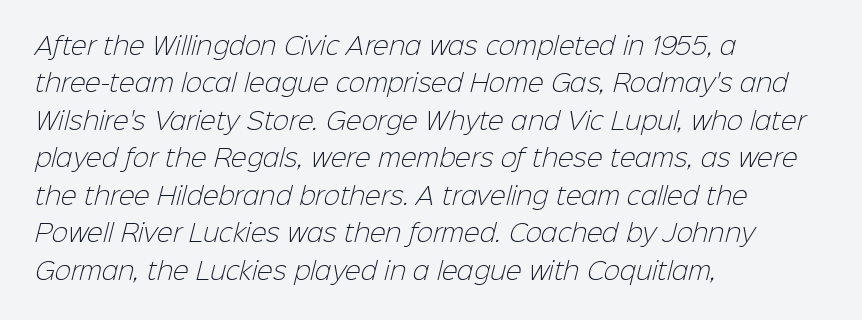
{"bold": "no", "underline": "no", "align": "left", "line_spacing": "normal", "line_spacing_ratio": 1.56, "letter_spacing": "normal", "letter_spacing_em": 0.0, "glyph_px": 24}
